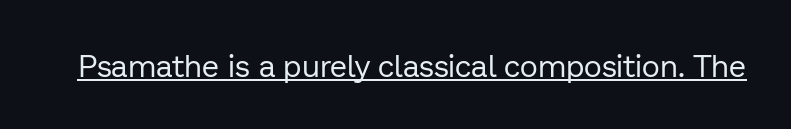
Counters stay open thanks to moderate or lighter strokes. I'd call this a sans setting — the letters go barefoot. This rendering features underlined lettering. The line texture is even and compact thanks to regular tracking. In terms of posture, this sample is upright.
